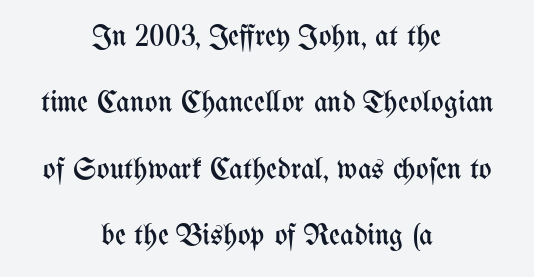
Q: Is the text bold? A: No.
Q: Is the text italic (slanted)? A: No, it is upright.
Q: Is the text underlined? A: No.
Q: How is the paragraph aligned? A: Centered.
Q: Is the spacing between letters normal or unusually wide? A: Normal.
Q: Is the spacing between lines tight, normal or loose? A: Loose.
Q: Width (condensed, normal, or wide)? A: Condensed.
Q: Stroke contrast? A: Medium.
Q: x-height? A: Medium.
Q: Monospaced? A: No.
